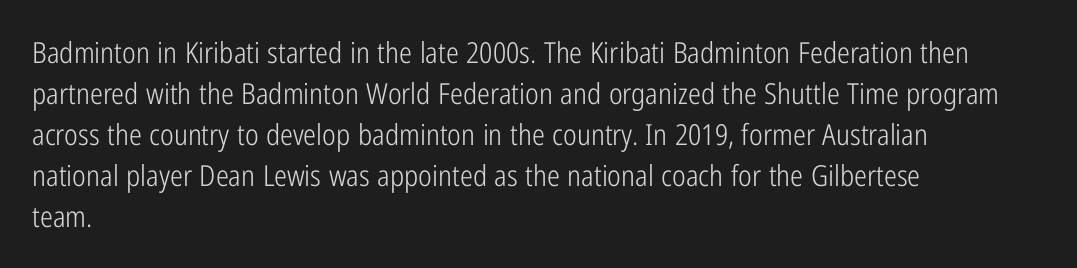
{"serif": "no", "italic": "no", "bold": "no", "weight": "light", "width": "condensed", "stroke_contrast": "low", "x_height": "medium", "monospaced": "no", "underline": "no", "align": "left", "line_spacing": "normal", "line_spacing_ratio": 1.41, "letter_spacing": "normal", "letter_spacing_em": 0.0, "glyph_px": 29}
